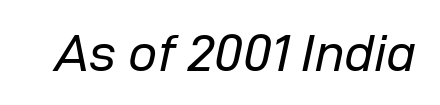
Q: Is the text bold? A: No.
Q: Is the text italic (slanted)? A: Yes, it leans right by about 12 degrees.
Q: Is the text underlined? A: No.
Q: Is the spacing between letters normal or unusually wide? A: Normal.
Q: Width (condensed, normal, or wide)? A: Normal.
Q: Stroke contrast? A: Low.
Q: x-height? A: Medium.
Q: Monospaced? A: No.
